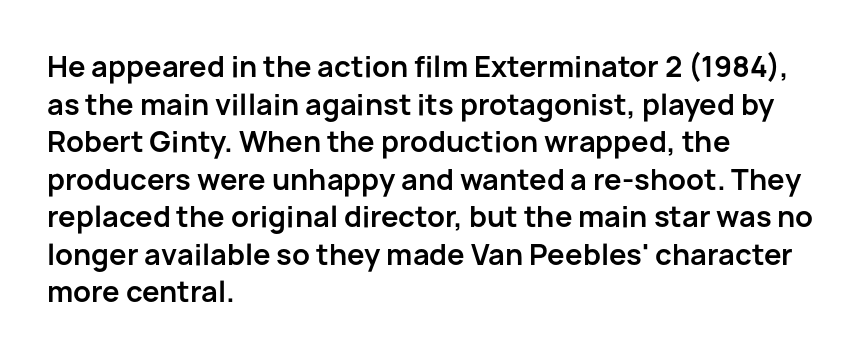
{"serif": "no", "italic": "no", "bold": "yes", "weight": "bold", "width": "normal", "stroke_contrast": "low", "x_height": "medium", "monospaced": "no", "underline": "no", "align": "left", "line_spacing": "normal", "line_spacing_ratio": 1.34, "letter_spacing": "normal", "letter_spacing_em": 0.0, "glyph_px": 28}
